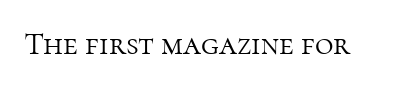
The letters stand straight up with perfectly vertical stems. The face used here is proportionally spaced, like ordinary book or web type. The letters sit at their default tracking, neither squeezed nor spread. These glyphs show unthickened strokes, regular width or finer. Examine the stroke ends and you'll spot serifs. A clean baseline with only descenders dipping below it.
